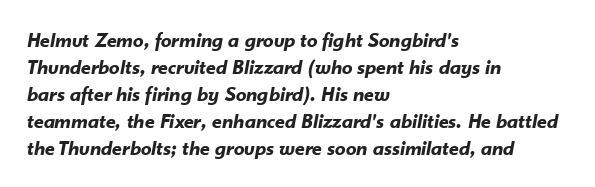
Q: Is the text bold? A: Yes.
Q: Is the text italic (slanted)? A: Yes, it leans right by about 10 degrees.
Q: Is the text underlined? A: No.
Q: How is the paragraph aligned? A: Left-aligned.
Q: Is the spacing between letters normal or unusually wide? A: Normal.
Q: Is the spacing between lines tight, normal or loose? A: Normal.
